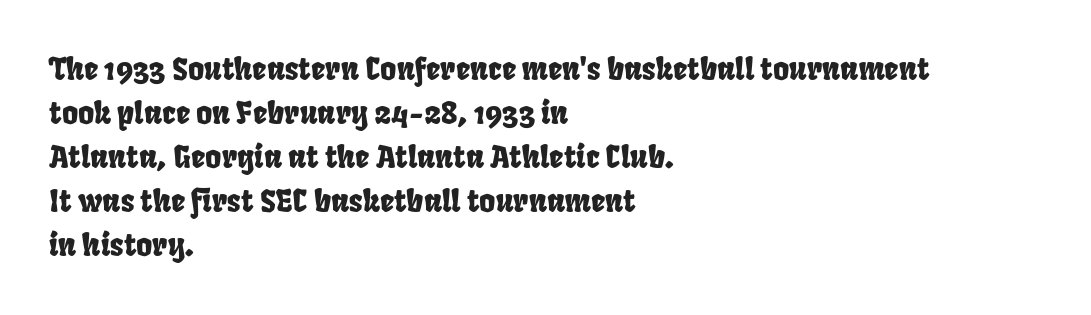
Looks like regular typesetting: each glyph gets only the width it needs. Regarding leading, the lines here are spaced in the standard way. Leftover space on each line is placed entirely after the last word. Font category for this specimen: sans-serif.
